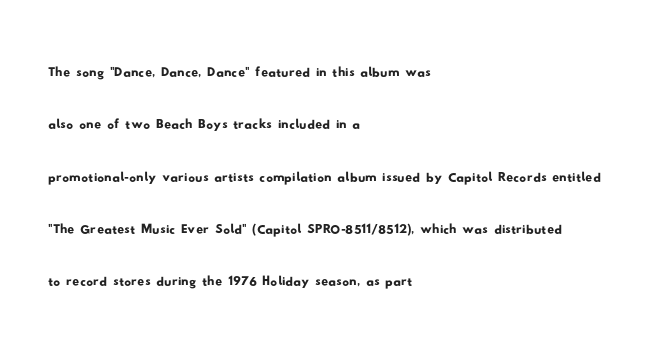
The image shows 34 px wide sans-serif type; set left-aligned, normal line spacing (1.54x), normal letter spacing, not underlined; low stroke contrast and a small x-height.
